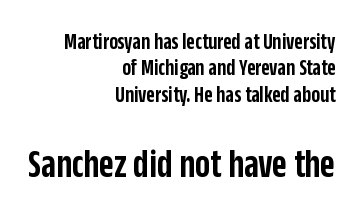
The image shows 40 px semibold, condensed sans-serif type, upright; set right-aligned, tight line spacing (1.15x), normal letter spacing, not underlined; the second (bottom) block is 1.74x larger; low stroke contrast and a large x-height.
